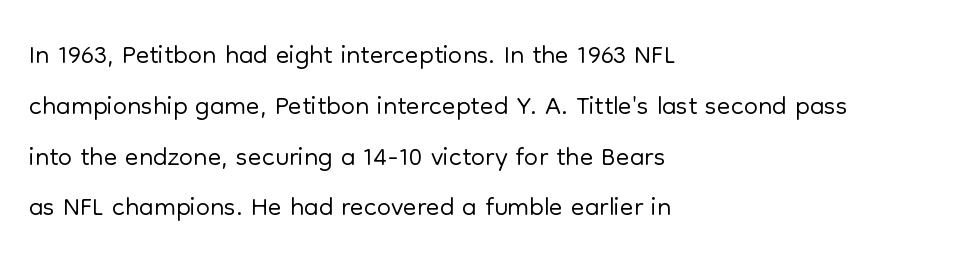
{"serif": "no", "italic": "no", "bold": "no", "weight": "light", "width": "normal", "stroke_contrast": "low", "x_height": "medium", "monospaced": "no", "underline": "no", "align": "left", "line_spacing": "normal", "line_spacing_ratio": 1.27, "letter_spacing": "normal", "letter_spacing_em": 0.0, "glyph_px": 40}
